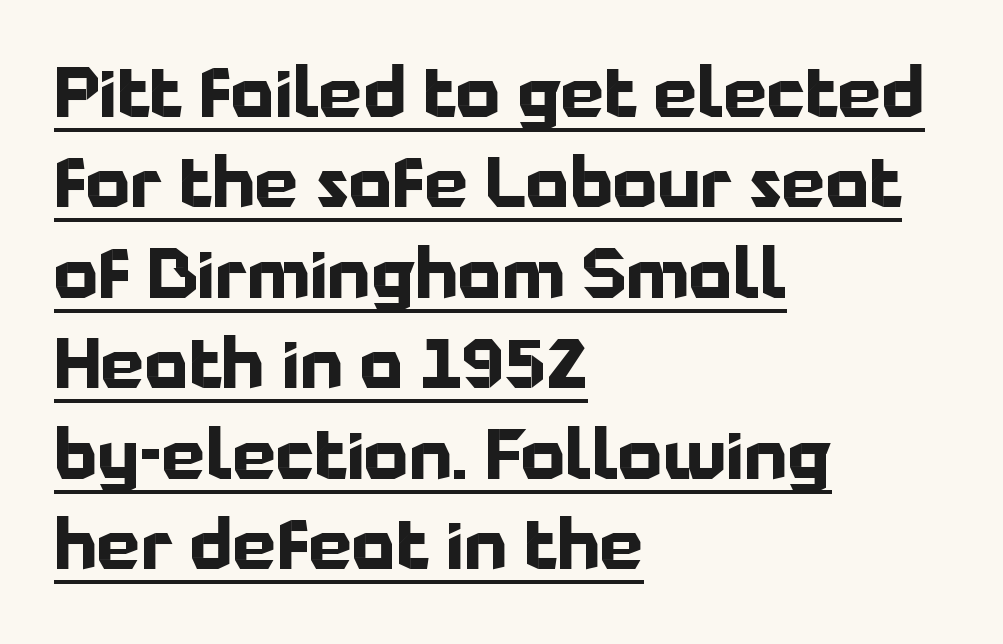
Q: Is the text bold? A: Yes.
Q: Is the text italic (slanted)? A: No, it is upright.
Q: Is the typeface a serif or a sans-serif typeface? A: Sans-serif.
Q: Is the text underlined? A: Yes.
Q: How is the paragraph aligned? A: Left-aligned.
Q: Is the spacing between letters normal or unusually wide? A: Normal.
Q: Is the spacing between lines tight, normal or loose? A: Normal.
Q: Width (condensed, normal, or wide)? A: Normal.
Q: Stroke contrast? A: Low.
Q: x-height? A: Medium.
Q: Monospaced? A: No.
